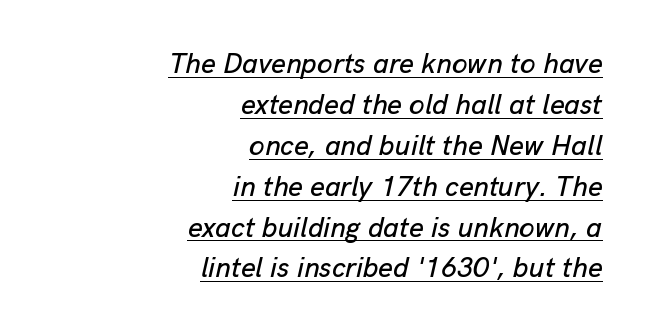
{"italic": "yes", "lean": "right", "slant_degrees": 13, "width": "normal", "stroke_contrast": "low", "x_height": "medium", "monospaced": "no", "underline": "yes", "align": "right", "line_spacing": "normal", "line_spacing_ratio": 1.46, "letter_spacing": "normal", "letter_spacing_em": 0.0, "glyph_px": 28}
